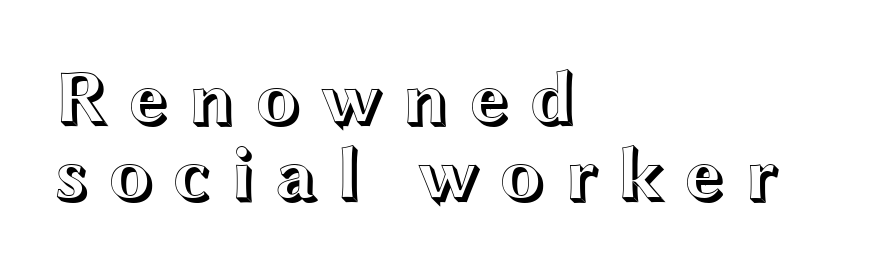
Q: Is the text italic (slanted)? A: No, it is upright.
Q: Is the text underlined? A: No.
Q: How is the paragraph aligned? A: Left-aligned.
Q: Is the spacing between letters normal or unusually wide? A: Unusually wide.
Q: Is the spacing between lines tight, normal or loose? A: Tight.
Q: Width (condensed, normal, or wide)? A: Wide.
Q: x-height? A: Medium.
Q: Monospaced? A: No.
